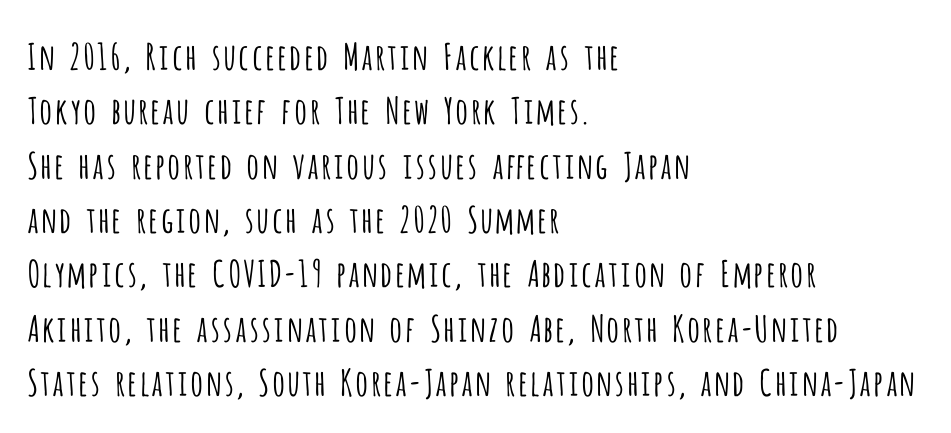
The paragraph has a hard left edge and a soft right edge. The gap between lines stays unmarked. Each stroke keeps to a modest, everyday thickness or less. This is the regular roman posture of the typeface. Spacing verdict: proportional, widths tailored to each character. What kind of face is this? One without serifs — a sans.
